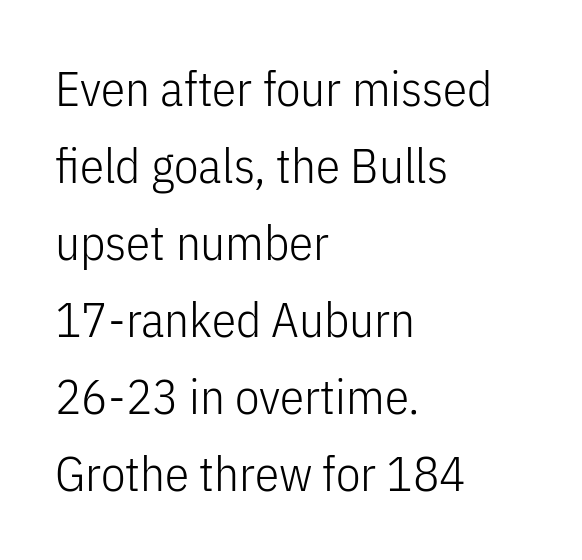
Q: Is the text bold? A: No.
Q: Is the text italic (slanted)? A: No, it is upright.
Q: Is the typeface a serif or a sans-serif typeface? A: Sans-serif.
Q: Is the text underlined? A: No.
Q: How is the paragraph aligned? A: Left-aligned.
Q: Is the spacing between letters normal or unusually wide? A: Normal.
Q: Is the spacing between lines tight, normal or loose? A: Normal.
Q: Width (condensed, normal, or wide)? A: Condensed.
Q: Stroke contrast? A: Low.
Q: x-height? A: Medium.
Q: Monospaced? A: No.
